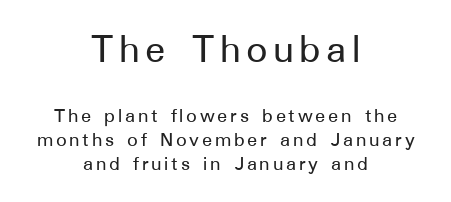
{"serif": "no", "italic": "no", "width": "normal", "stroke_contrast": "low", "x_height": "medium", "monospaced": "no", "underline": "no", "align": "center", "line_spacing": "tight", "line_spacing_ratio": 1.14, "larger_block": "first", "size_ratio": 2.0, "glyph_px": 42}
